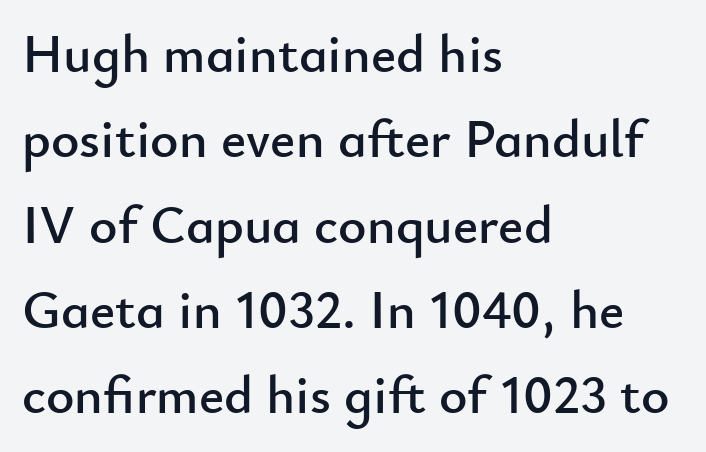
The image shows 54 px sans-serif type, upright; set left-aligned, normal line spacing (1.58x), normal letter spacing, not underlined; low stroke contrast and a small x-height.
